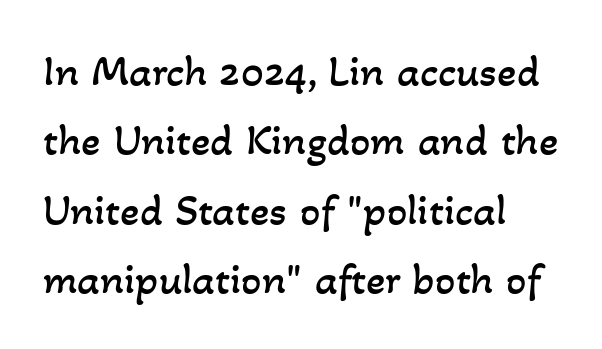
The image shows 45 px regular-weight type; set left-aligned, normal line spacing (1.54x), normal letter spacing, not underlined; low stroke contrast and a small x-height.
